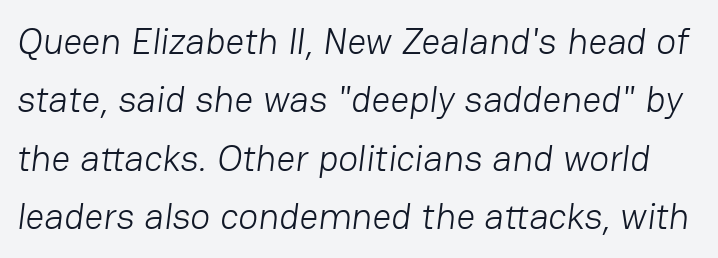
This sample uses a sans-serif face. Weight class: somewhere from thin through regular. Anything drawn beneath the words? Only blank space. The letters advance in unequal steps, a hallmark of proportional type. This sample keeps an unexceptional amount of space between lines. These lines keep a tight, regular rhythm from letter to letter.
